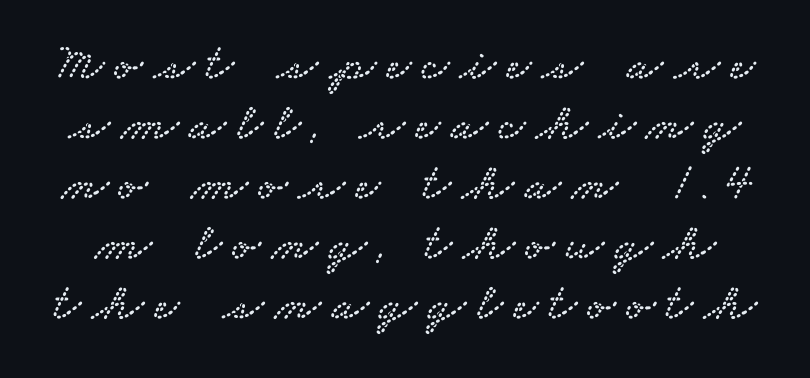
These lines huddle together more closely than default settings would place them. This sample has the flowing, uneven cadence of proportional lettering. Descender tails drop into unmarked territory. Here the glyphs are tracked loosely, breaking word shapes into spaced letters. The characters display serif detailing at their extremities.
